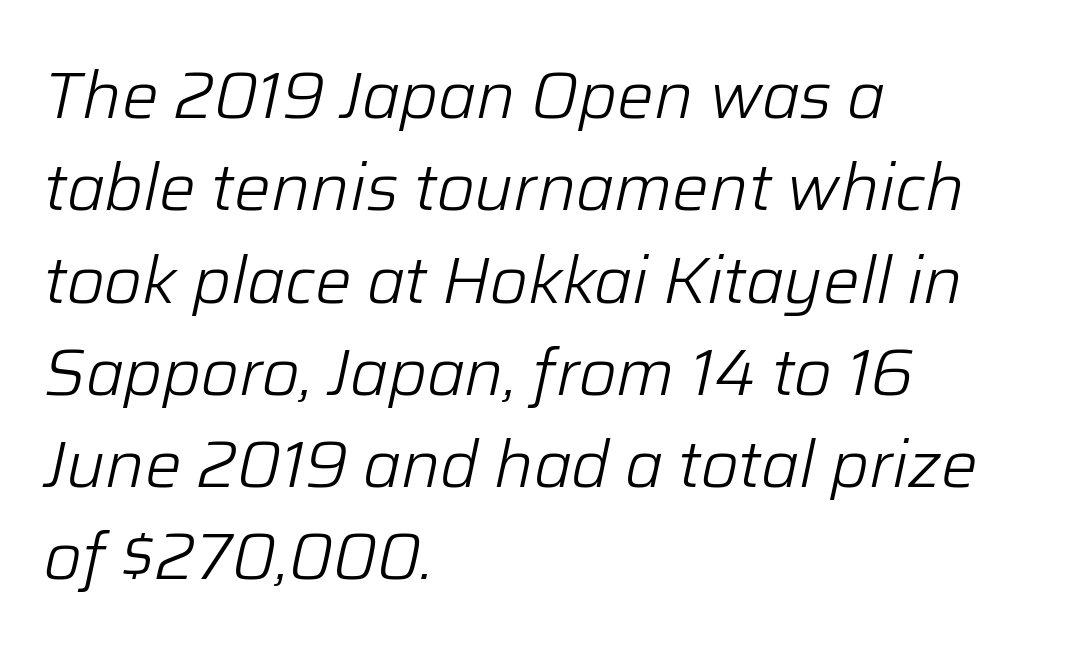
{"italic": "yes", "lean": "right", "slant_degrees": 12, "bold": "no", "weight": "light", "width": "normal", "stroke_contrast": "low", "x_height": "medium", "monospaced": "no", "underline": "no", "align": "left", "line_spacing": "normal", "line_spacing_ratio": 1.42, "letter_spacing": "normal", "letter_spacing_em": 0.0, "glyph_px": 65}
